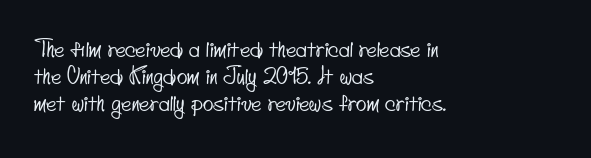
Q: Is the text underlined? A: No.
Q: How is the paragraph aligned? A: Left-aligned.
Q: Is the spacing between letters normal or unusually wide? A: Normal.
